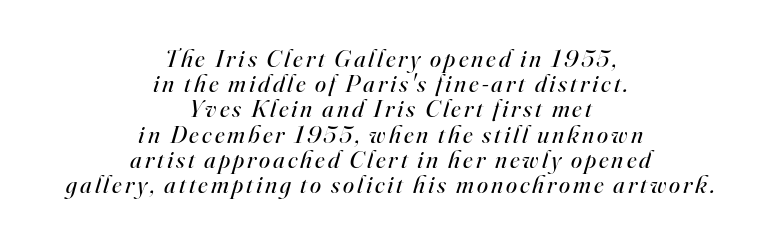
{"italic": "yes", "lean": "right", "slant_degrees": 16, "bold": "no", "underline": "no", "align": "center", "line_spacing": "tight", "line_spacing_ratio": 1.01, "glyph_px": 25}
